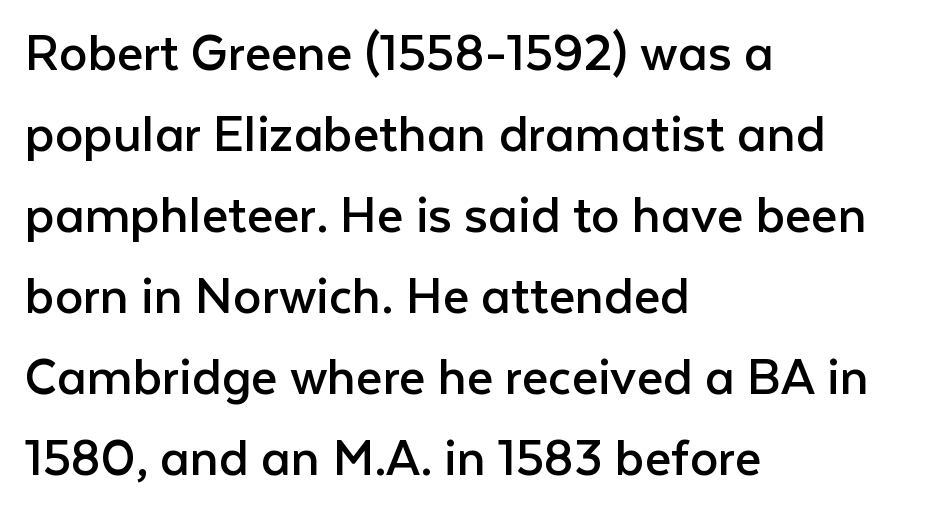
The image shows 57 px regular-weight sans-serif type, upright; set left-aligned, normal line spacing (1.42x), normal letter spacing, not underlined; low stroke contrast and a medium x-height.
